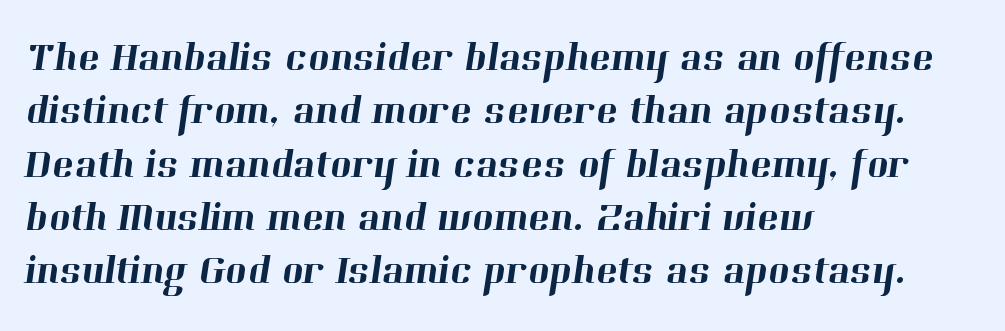
Q: Is the typeface a serif or a sans-serif typeface? A: Serif.
Q: Is the text underlined? A: No.
Q: How is the paragraph aligned? A: Left-aligned.
Q: Is the spacing between letters normal or unusually wide? A: Normal.
Q: Is the spacing between lines tight, normal or loose? A: Normal.
Q: Width (condensed, normal, or wide)? A: Normal.
Q: Stroke contrast? A: High.
Q: x-height? A: Medium.
Q: Monospaced? A: No.
